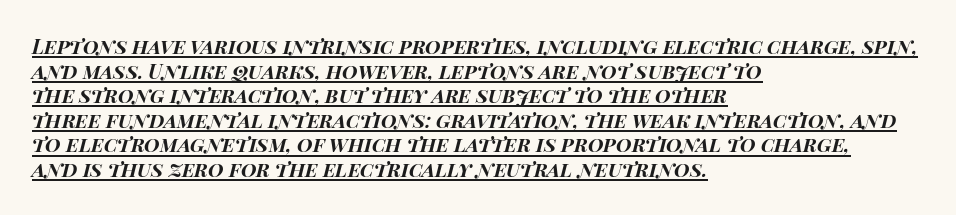
Q: Is the text bold? A: Yes.
Q: Is the text italic (slanted)? A: Yes, it leans right by about 15 degrees.
Q: Is the text underlined? A: Yes.
Q: How is the paragraph aligned? A: Left-aligned.
Q: Is the spacing between letters normal or unusually wide? A: Normal.
